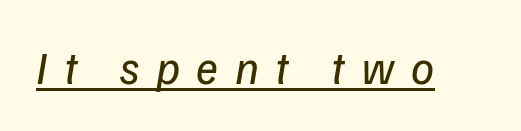
The image shows 46 px regular-weight sans-serif type; set unusually wide letter spacing (+0.36 em), underlined; low stroke contrast and a medium x-height.
